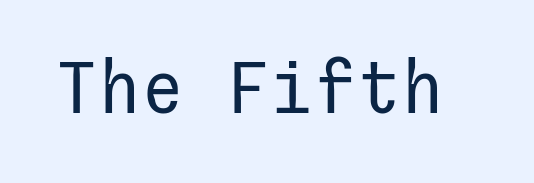
Q: Is the text bold? A: No.
Q: Is the text italic (slanted)? A: No, it is upright.
Q: Is the typeface a serif or a sans-serif typeface? A: Sans-serif.
Q: Is the text underlined? A: No.
Q: Is the spacing between letters normal or unusually wide? A: Normal.
Q: Width (condensed, normal, or wide)? A: Normal.
Q: Stroke contrast? A: Low.
Q: x-height? A: Medium.
